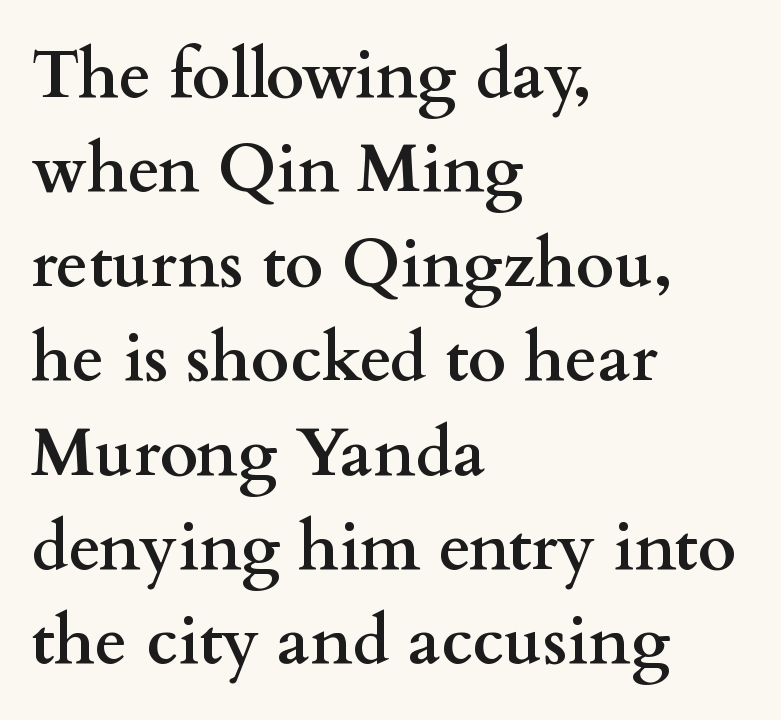
{"serif": "yes", "italic": "no", "bold": "yes", "weight": "semibold", "width": "wide", "stroke_contrast": "medium", "x_height": "small", "monospaced": "no", "underline": "no", "align": "left", "line_spacing": "normal", "line_spacing_ratio": 1.43, "letter_spacing": "normal", "letter_spacing_em": 0.0, "glyph_px": 66}
